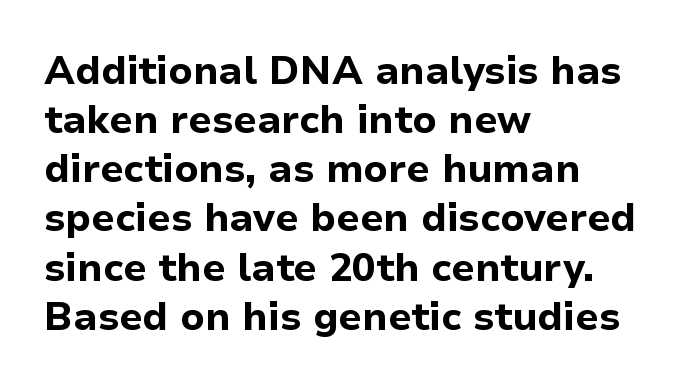
Q: Is the text bold? A: Yes.
Q: Is the text italic (slanted)? A: No, it is upright.
Q: Is the typeface a serif or a sans-serif typeface? A: Sans-serif.
Q: Is the text underlined? A: No.
Q: How is the paragraph aligned? A: Left-aligned.
Q: Is the spacing between letters normal or unusually wide? A: Normal.
Q: Is the spacing between lines tight, normal or loose? A: Normal.
Q: Width (condensed, normal, or wide)? A: Normal.
Q: Stroke contrast? A: Low.
Q: x-height? A: Medium.
Q: Monospaced? A: No.
